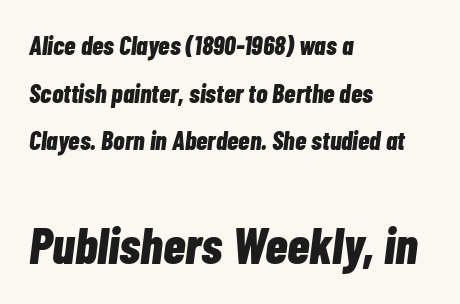
Q: Is the text bold? A: Yes.
Q: Is the text italic (slanted)? A: Yes, it leans right by about 7 degrees.
Q: Is the text underlined? A: No.
Q: How is the paragraph aligned? A: Left-aligned.
Q: Is the spacing between letters normal or unusually wide? A: Normal.
Q: Which block of text is set in a larger size, the first (top) or the second (bottom)? A: The second (bottom) one.
Q: Width (condensed, normal, or wide)? A: Condensed.
Q: Stroke contrast? A: Low.
Q: x-height? A: Medium.
Q: Monospaced? A: No.
